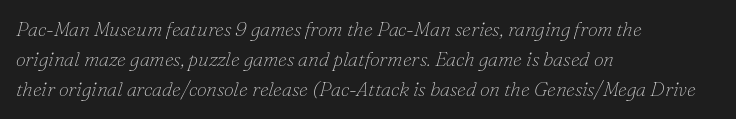
The image shows 20 px text type, italic (leaning right); set left-aligned, normal line spacing (1.51x), normal letter spacing, not underlined.
